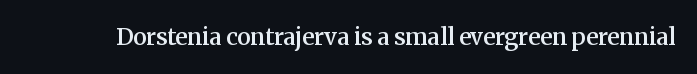
{"italic": "no", "bold": "semi", "underline": "no", "letter_spacing": "normal", "letter_spacing_em": 0.0, "glyph_px": 23}
